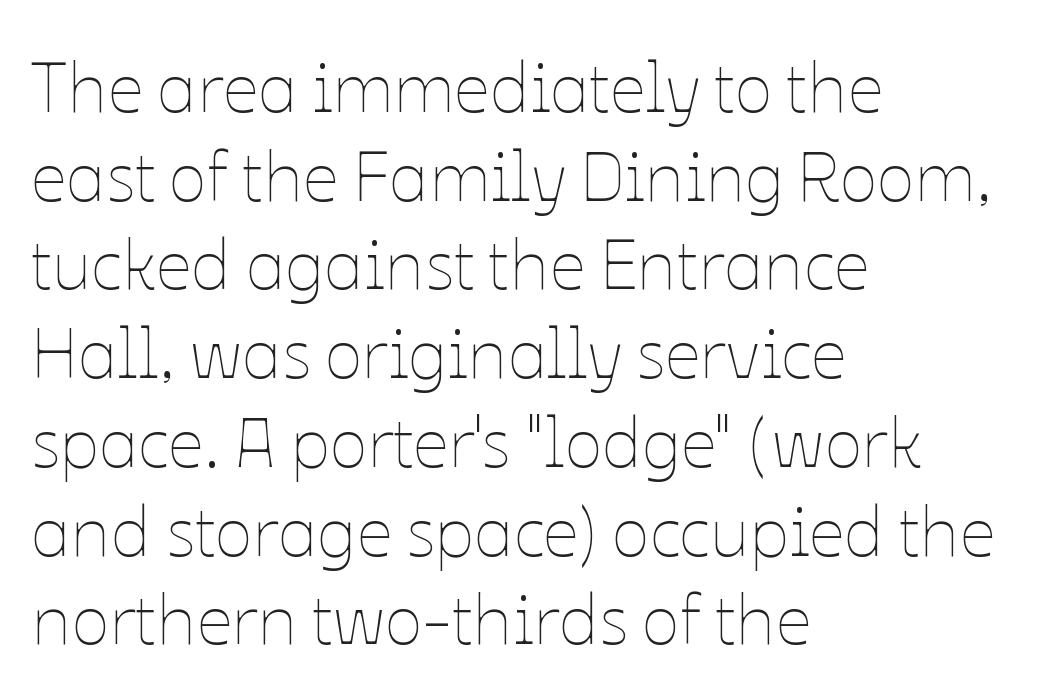
{"italic": "no", "bold": "no", "weight": "thin", "width": "normal", "stroke_contrast": "low", "x_height": "medium", "monospaced": "no", "underline": "no", "align": "left", "line_spacing": "normal", "line_spacing_ratio": 1.25, "letter_spacing": "normal", "letter_spacing_em": 0.0, "glyph_px": 71}
